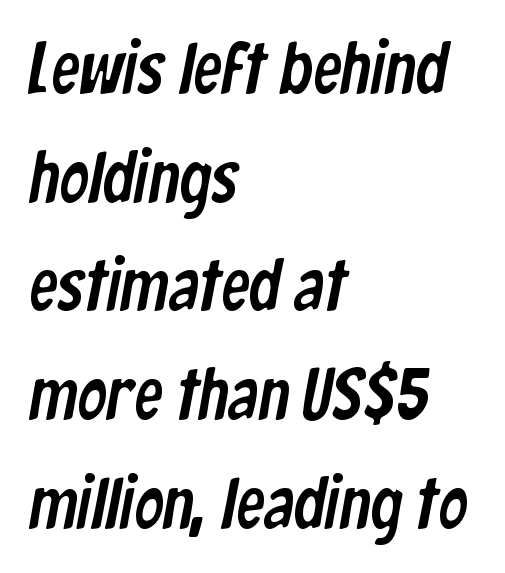
{"serif": "no", "width": "condensed", "stroke_contrast": "low", "x_height": "medium", "monospaced": "no", "underline": "no", "align": "left", "line_spacing": "normal", "line_spacing_ratio": 1.51, "letter_spacing": "normal", "letter_spacing_em": 0.0, "glyph_px": 72}
